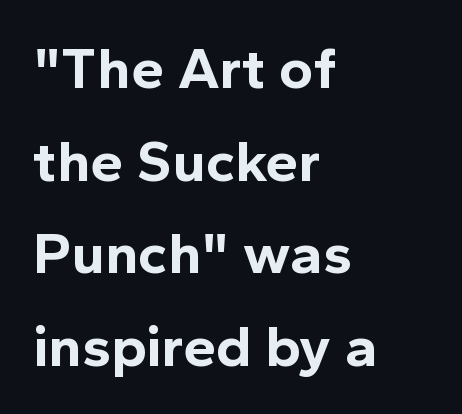
The image shows 59 px bold sans-serif type, upright; set left-aligned, normal line spacing (1.57x), normal letter spacing, not underlined; a medium x-height.
